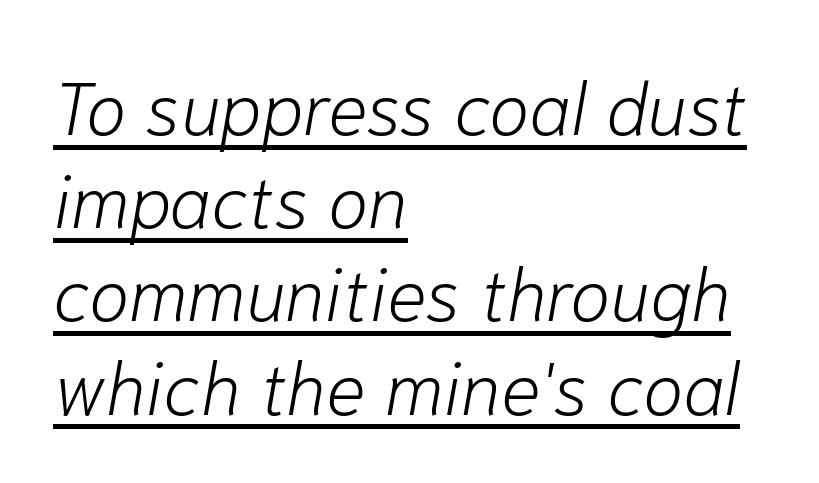
A typesetter would mark this as italic. Think of a printed novel: that variable character pitch is what you see here. Default kerning and tracking; the words read as compact shapes. The weight tops out at a normal text grade.
